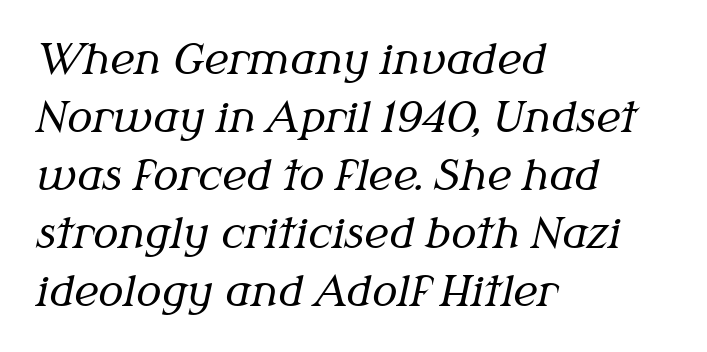
The image shows 42 px regular-weight serif type, italic (leaning right); set left-aligned, normal line spacing (1.38x), normal letter spacing, not underlined; medium stroke contrast and a medium x-height.
